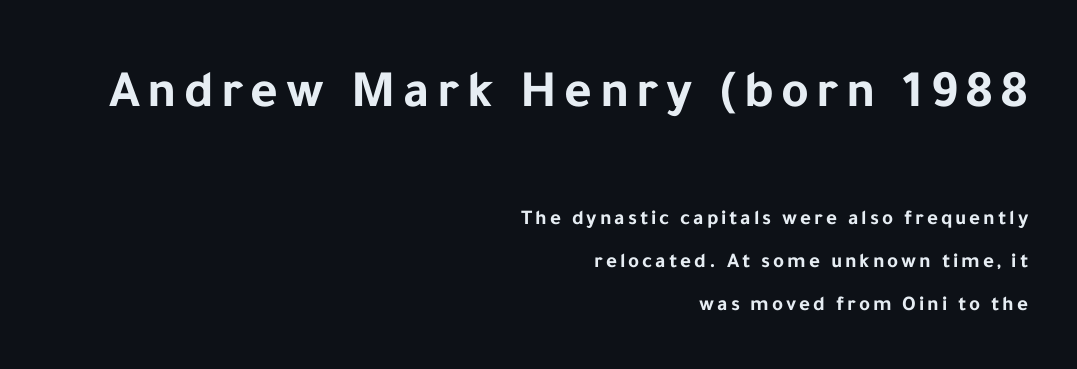
{"serif": "no", "italic": "no", "bold": "yes", "weight": "bold", "width": "normal", "stroke_contrast": "low", "x_height": "medium", "monospaced": "no", "underline": "no", "align": "right", "line_spacing": "loose", "line_spacing_ratio": 2.06, "larger_block": "first", "size_ratio": 2.52, "glyph_px": 53}
